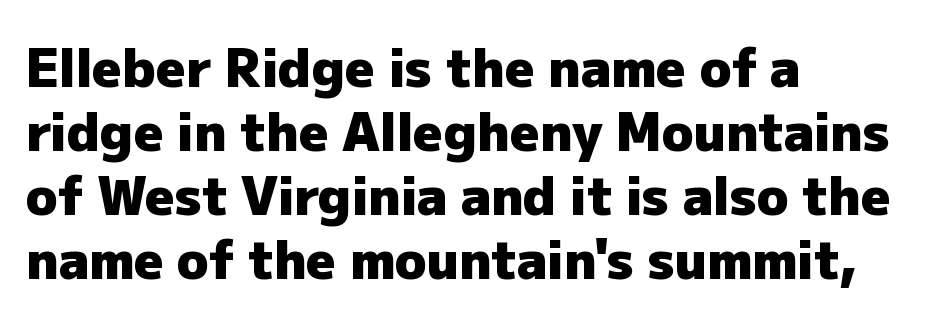
{"serif": "no", "italic": "no", "bold": "yes", "weight": "heavy", "width": "normal", "stroke_contrast": "low", "x_height": "medium", "monospaced": "no", "underline": "no", "align": "left", "line_spacing_ratio": 1.23, "letter_spacing": "normal", "letter_spacing_em": 0.0, "glyph_px": 52}
